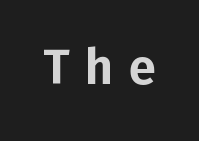
The image shows 49 px sans-serif type, upright; set unusually wide letter spacing (+0.32 em), not underlined; low stroke contrast and a medium x-height.
